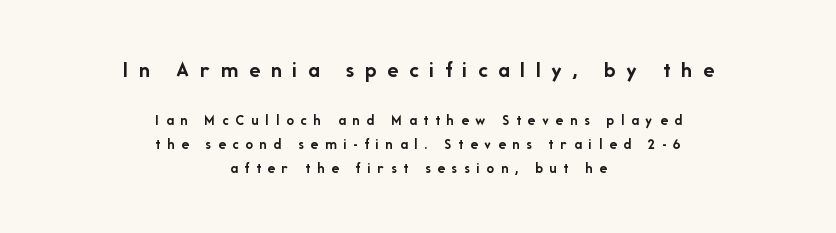
Q: Is the text bold? A: Yes.
Q: Is the text italic (slanted)? A: No, it is upright.
Q: Is the text underlined? A: No.
Q: How is the paragraph aligned? A: Centered.
Q: Is the spacing between letters normal or unusually wide? A: Unusually wide.
Q: Is the spacing between lines tight, normal or loose? A: Normal.
Q: Which block of text is set in a larger size, the first (top) or the second (bottom)? A: The first (top) one.
